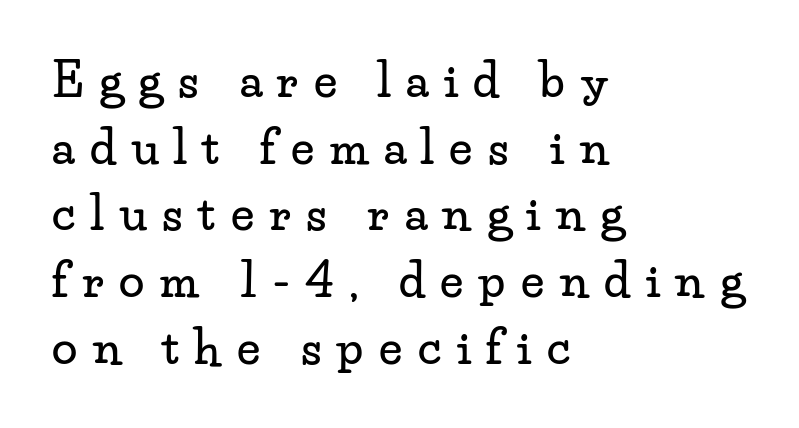
The image shows 46 px wide serif type, upright; set left-aligned, normal line spacing (1.45x), unusually wide letter spacing (+0.34 em), not underlined; low stroke contrast and a small x-height.
